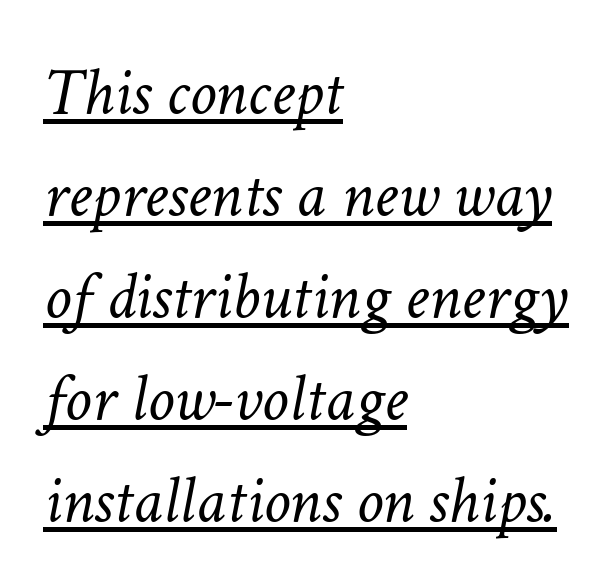
Compared with typical paragraphs, the rows here are spaced about the same. Compared with ordinary roman type, these characters are visibly tilted. The face looks like a standard text weight, possibly lighter. The typesetter has applied underlining to the passage shown. The text block is weighted toward the left margin, trailing off unevenly rightward.
